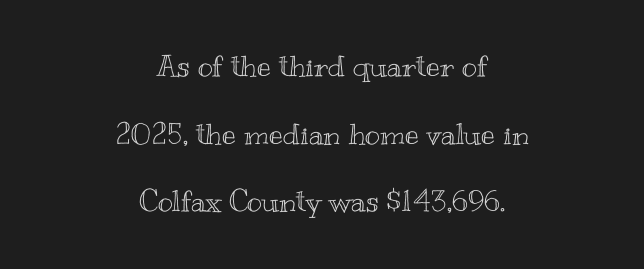
Do the characters align in a grid? No, the font is proportional. The passage shown is not underscored anywhere. Loosely led — the rows are spread out. Which margin do the lines hug? Neither — every line sits in the middle. Between one letter and the next there's only the usual sliver of space.
